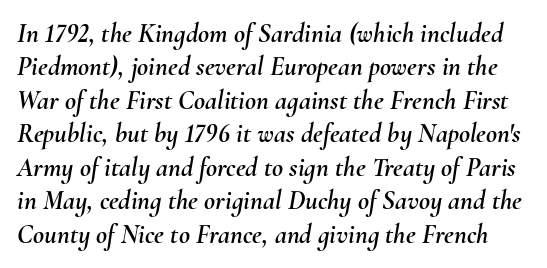
Q: Is the text italic (slanted)? A: Yes, it leans right by about 10 degrees.
Q: Is the text underlined? A: No.
Q: Is the spacing between letters normal or unusually wide? A: Normal.
